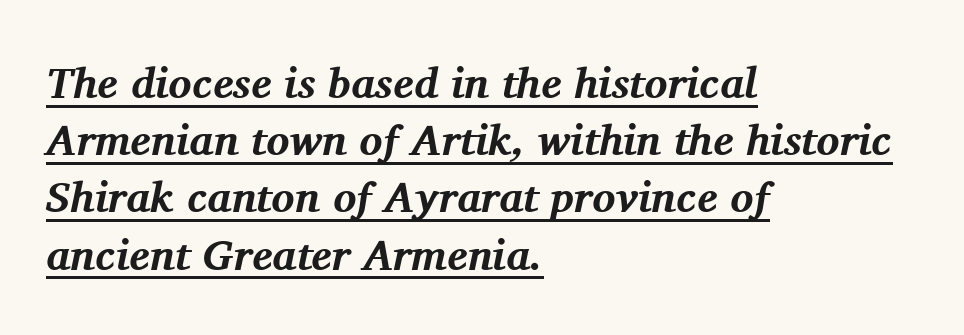
The image shows 43 px bold serif type, italic (leaning right); set left-aligned, normal line spacing (1.33x), normal letter spacing, underlined; medium stroke contrast and a medium x-height.
